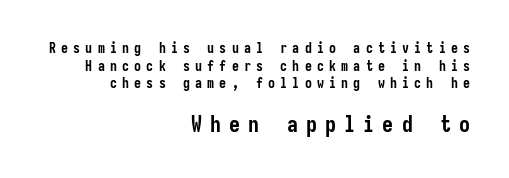
Q: Is the text bold? A: Yes.
Q: Is the text italic (slanted)? A: No, it is upright.
Q: Is the text underlined? A: No.
Q: How is the paragraph aligned? A: Right-aligned.
Q: Is the spacing between letters normal or unusually wide? A: Unusually wide.
Q: Is the spacing between lines tight, normal or loose? A: Normal.
Q: Which block of text is set in a larger size, the first (top) or the second (bottom)? A: The second (bottom) one.
